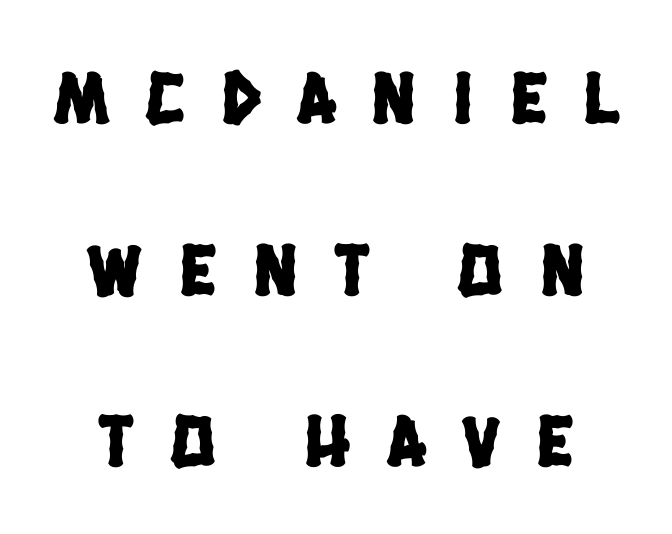
The image shows 75 px condensed sans-serif type; set loose line spacing (2.29x), unusually wide letter spacing (+0.49 em), not underlined; low stroke contrast and a large x-height.
